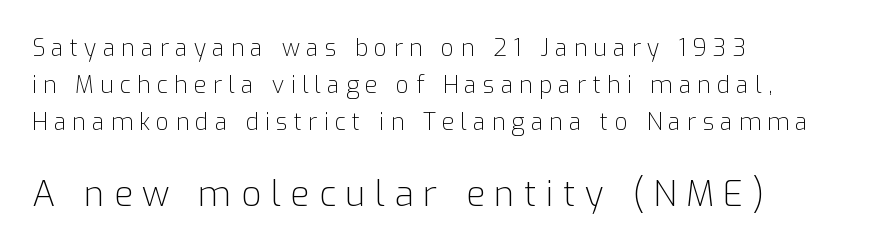
{"serif": "no", "italic": "no", "bold": "no", "weight": "light", "width": "normal", "stroke_contrast": "low", "x_height": "medium", "monospaced": "no", "underline": "no", "align": "left", "line_spacing": "normal", "line_spacing_ratio": 1.6, "letter_spacing": "wide", "letter_spacing_em": 0.27, "larger_block": "second", "size_ratio": 1.52, "glyph_px": 35}
